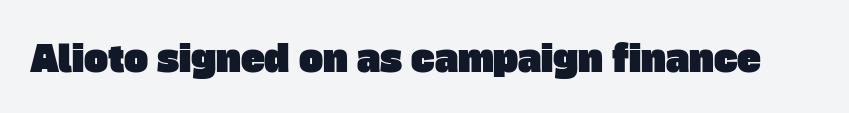
Q: Is the typeface a serif or a sans-serif typeface? A: Sans-serif.
Q: Is the text underlined? A: No.
Q: Is the spacing between letters normal or unusually wide? A: Normal.
Q: Width (condensed, normal, or wide)? A: Normal.
Q: Stroke contrast? A: Low.
Q: x-height? A: Large.
Q: Monospaced? A: No.
